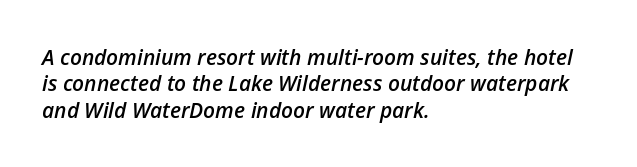
The image shows 21 px text type, italic (leaning right); set left-aligned, normal line spacing (1.26x), normal letter spacing, not underlined.
